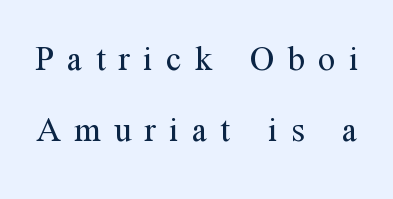
Posture: straight, roman, zero tilt. Font category for this specimen: serif. The lines are spread far apart with generous leading. Weight: in the light-to-regular range.
